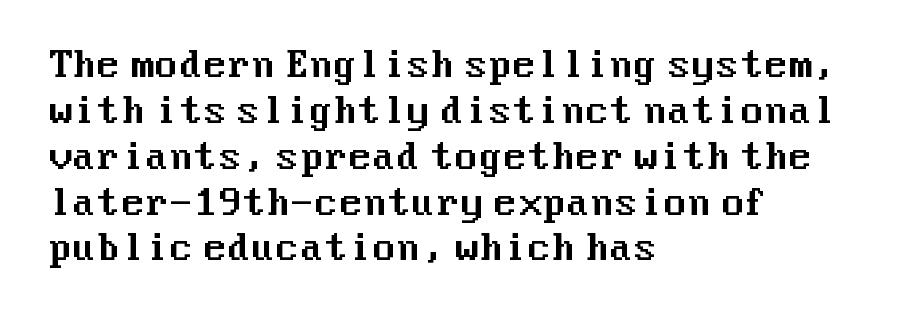
{"serif": "no", "italic": "no", "width": "normal", "stroke_contrast": "medium", "x_height": "medium", "underline": "no", "align": "left", "line_spacing": "normal", "line_spacing_ratio": 1.31, "letter_spacing": "normal", "letter_spacing_em": 0.0, "glyph_px": 35}
